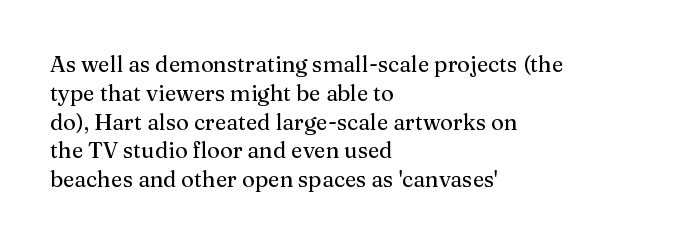
Q: Is the text italic (slanted)? A: No, it is upright.
Q: Is the text underlined? A: No.
Q: How is the paragraph aligned? A: Left-aligned.
Q: Is the spacing between letters normal or unusually wide? A: Normal.
Q: Is the spacing between lines tight, normal or loose? A: Normal.
